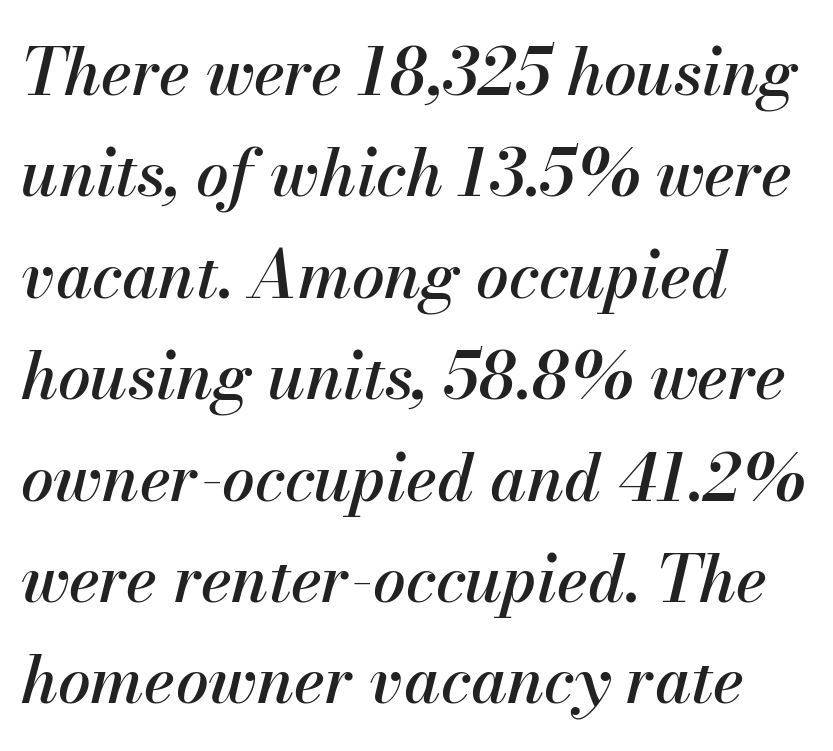
This sample has the flowing, uneven cadence of proportional lettering. Layout note: lines flush left. Students, observe: this is what conventionally led text looks like. Descender tails drop into unmarked territory.
